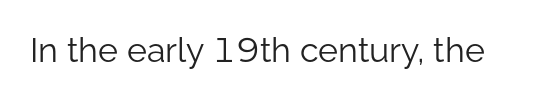
The image shows 34 px light sans-serif type, upright; set normal letter spacing, not underlined; low stroke contrast and a medium x-height.
